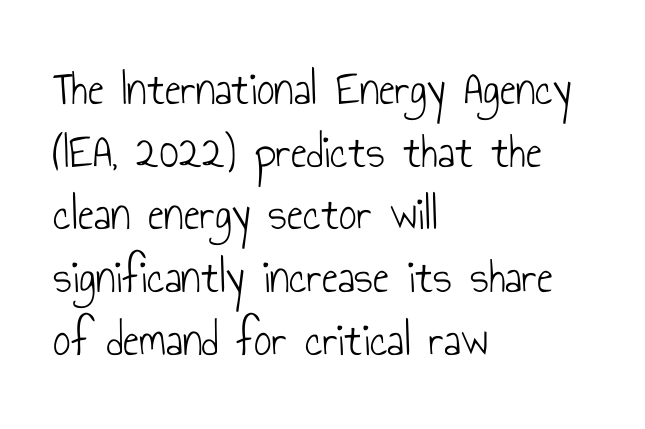
Q: Is the text bold? A: No.
Q: Is the text italic (slanted)? A: No, it is upright.
Q: Is the typeface a serif or a sans-serif typeface? A: Sans-serif.
Q: Is the text underlined? A: No.
Q: How is the paragraph aligned? A: Left-aligned.
Q: Is the spacing between letters normal or unusually wide? A: Normal.
Q: Is the spacing between lines tight, normal or loose? A: Normal.
Q: Width (condensed, normal, or wide)? A: Condensed.
Q: Stroke contrast? A: Low.
Q: x-height? A: Small.
Q: Monospaced? A: No.
